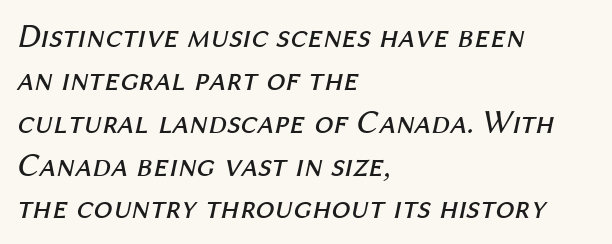
Q: Is the text bold? A: No.
Q: Is the text italic (slanted)? A: Yes, it leans right by about 12 degrees.
Q: Is the text underlined? A: No.
Q: How is the paragraph aligned? A: Left-aligned.
Q: Is the spacing between letters normal or unusually wide? A: Normal.
Q: Is the spacing between lines tight, normal or loose? A: Normal.
Q: Width (condensed, normal, or wide)? A: Normal.
Q: Stroke contrast? A: Medium.
Q: x-height? A: Medium.
Q: Monospaced? A: No.
